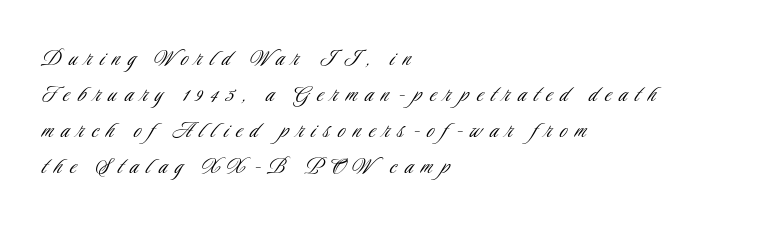
Descender tails drop into unmarked territory. Compared with typical paragraphs, the rows here are spaced about the same. Compared with typical body copy, the letter spacing here is much looser. The rag falls on the right side of this text block.
